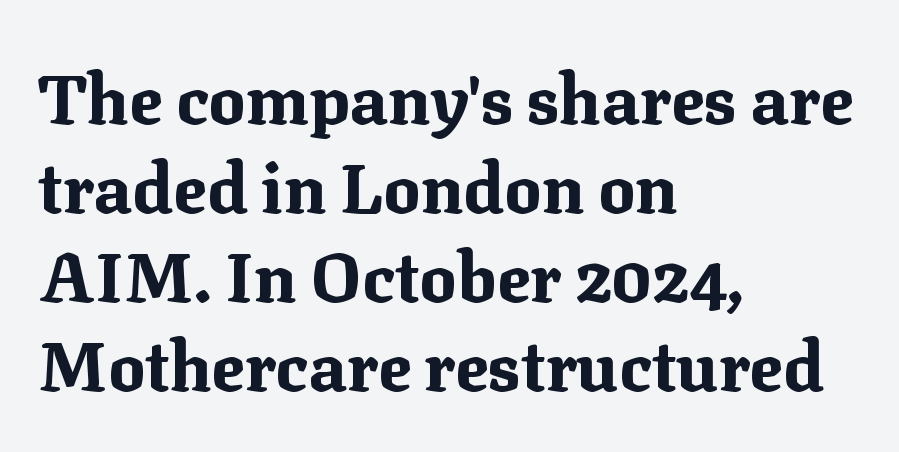
The image shows 69 px bold serif type, upright; set left-aligned, normal line spacing (1.29x), normal letter spacing, not underlined; medium stroke contrast and a medium x-height.
